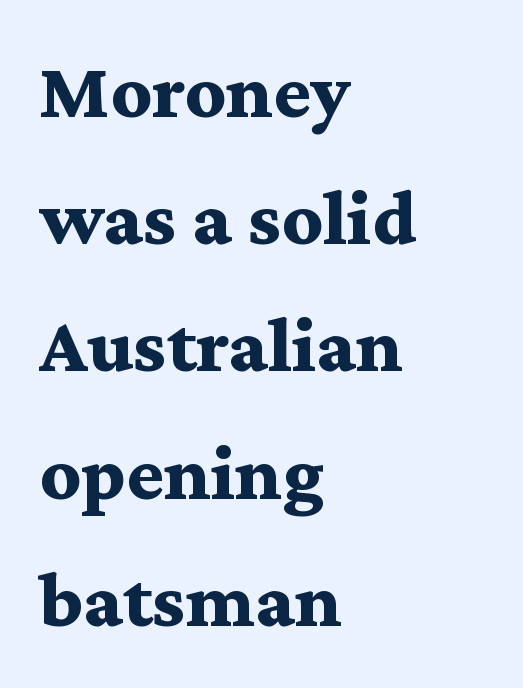
{"serif": "yes", "italic": "no", "bold": "yes", "weight": "bold", "width": "wide", "stroke_contrast": "medium", "x_height": "medium", "monospaced": "no", "underline": "no", "align": "left", "line_spacing": "normal", "line_spacing_ratio": 1.59, "letter_spacing": "normal", "letter_spacing_em": 0.0, "glyph_px": 80}
